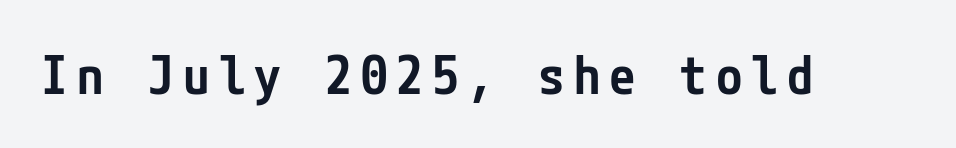
Q: Is the text bold? A: Semi-bold.
Q: Is the text italic (slanted)? A: No, it is upright.
Q: Is the typeface a serif or a sans-serif typeface? A: Sans-serif.
Q: Is the text underlined? A: No.
Q: Width (condensed, normal, or wide)? A: Condensed.
Q: Stroke contrast? A: Low.
Q: x-height? A: Medium.
